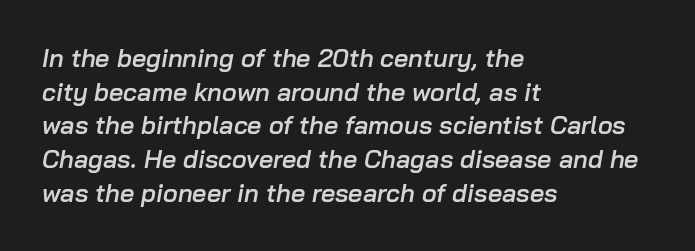
Q: Is the text bold? A: Semi-bold.
Q: Is the text italic (slanted)? A: Yes, it leans right by about 10 degrees.
Q: Is the text underlined? A: No.
Q: How is the paragraph aligned? A: Left-aligned.
Q: Is the spacing between letters normal or unusually wide? A: Normal.
Q: Is the spacing between lines tight, normal or loose? A: Normal.
